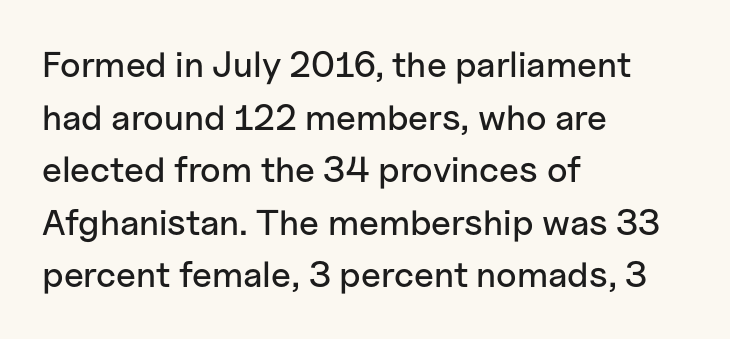
{"serif": "no", "italic": "no", "width": "normal", "stroke_contrast": "low", "x_height": "medium", "monospaced": "no", "underline": "no", "align": "left", "line_spacing": "normal", "line_spacing_ratio": 1.46, "letter_spacing": "normal", "letter_spacing_em": 0.0, "glyph_px": 36}
